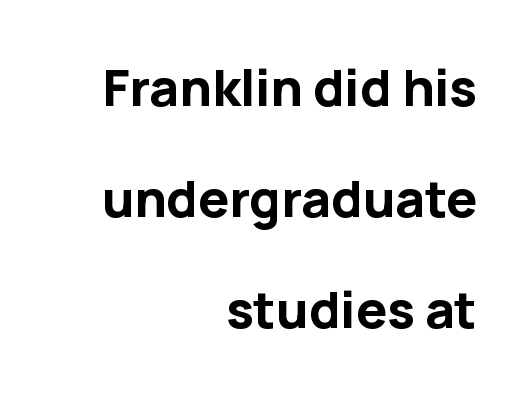
Q: Is the text bold? A: Yes.
Q: Is the text italic (slanted)? A: No, it is upright.
Q: Is the typeface a serif or a sans-serif typeface? A: Sans-serif.
Q: Is the text underlined? A: No.
Q: How is the paragraph aligned? A: Right-aligned.
Q: Is the spacing between letters normal or unusually wide? A: Normal.
Q: Is the spacing between lines tight, normal or loose? A: Loose.
Q: Width (condensed, normal, or wide)? A: Normal.
Q: Stroke contrast? A: Low.
Q: x-height? A: Medium.
Q: Monospaced? A: No.
